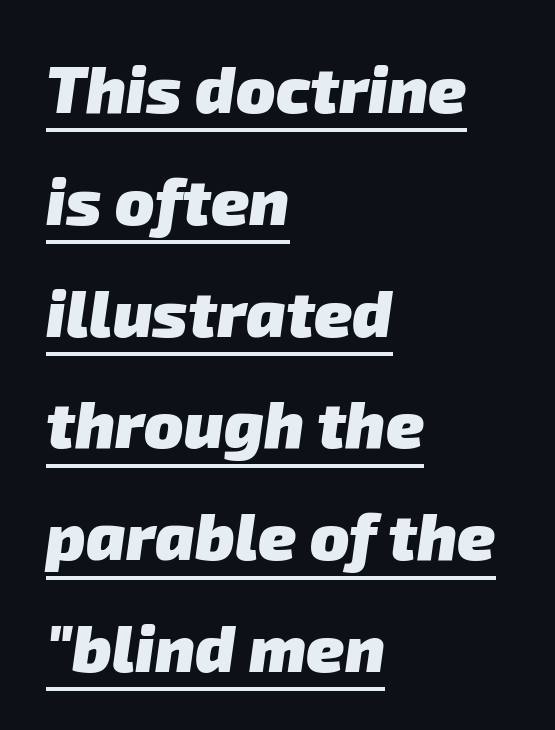
{"serif": "no", "bold": "yes", "weight": "heavy", "width": "normal", "stroke_contrast": "low", "x_height": "medium", "monospaced": "no", "underline": "yes", "align": "left", "line_spacing_ratio": 1.72, "letter_spacing": "normal", "letter_spacing_em": 0.0, "glyph_px": 65}
